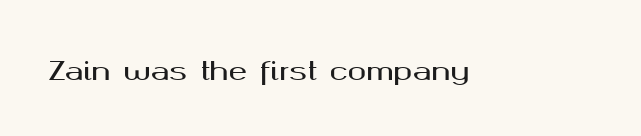
The image shows 25 px text type, upright; set normal letter spacing, not underlined.
